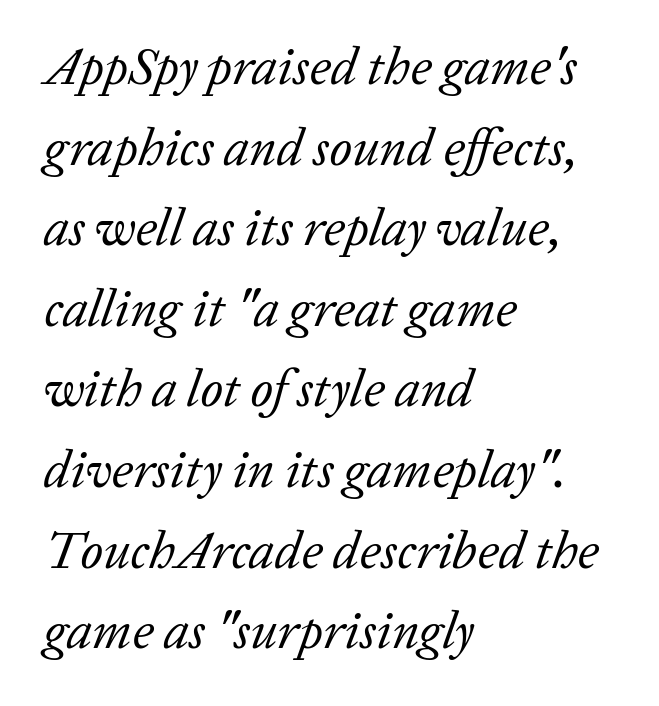
Q: Is the text bold? A: No.
Q: Is the text italic (slanted)? A: Yes, it leans right by about 20 degrees.
Q: Is the typeface a serif or a sans-serif typeface? A: Serif.
Q: Is the text underlined? A: No.
Q: How is the paragraph aligned? A: Left-aligned.
Q: Is the spacing between letters normal or unusually wide? A: Normal.
Q: Is the spacing between lines tight, normal or loose? A: Normal.
Q: Width (condensed, normal, or wide)? A: Normal.
Q: Stroke contrast? A: Low.
Q: x-height? A: Medium.
Q: Monospaced? A: No.
